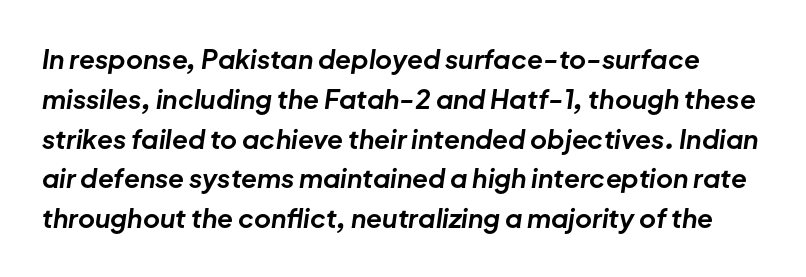
Q: Is the text bold? A: Yes.
Q: Is the text italic (slanted)? A: Yes, it leans right by about 8 degrees.
Q: Is the text underlined? A: No.
Q: Is the spacing between letters normal or unusually wide? A: Normal.
Q: Is the spacing between lines tight, normal or loose? A: Normal.
